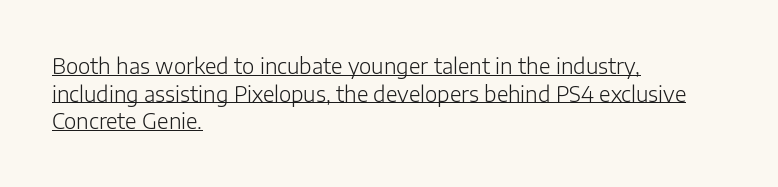
Q: Is the text bold? A: No.
Q: Is the text italic (slanted)? A: No, it is upright.
Q: Is the text underlined? A: Yes.
Q: How is the paragraph aligned? A: Left-aligned.
Q: Is the spacing between letters normal or unusually wide? A: Normal.
Q: Is the spacing between lines tight, normal or loose? A: Normal.
